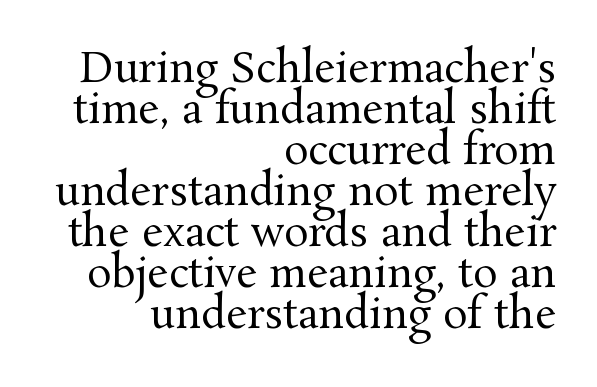
{"serif": "yes", "italic": "no", "bold": "no", "weight": "regular", "width": "normal", "stroke_contrast": "medium", "x_height": "medium", "monospaced": "no", "underline": "no", "align": "right", "line_spacing": "tight", "line_spacing_ratio": 1.0, "letter_spacing": "normal", "letter_spacing_em": 0.0, "glyph_px": 41}
